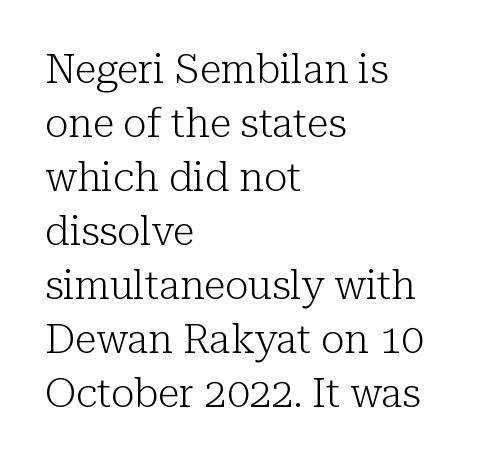
Nope, not italic — everything's standing straight. Glance below the letters and you will spot only blank space. Horizontal alignment here is leftward, the default for most running prose. These glyphs show unthickened strokes, regular width or finer.
